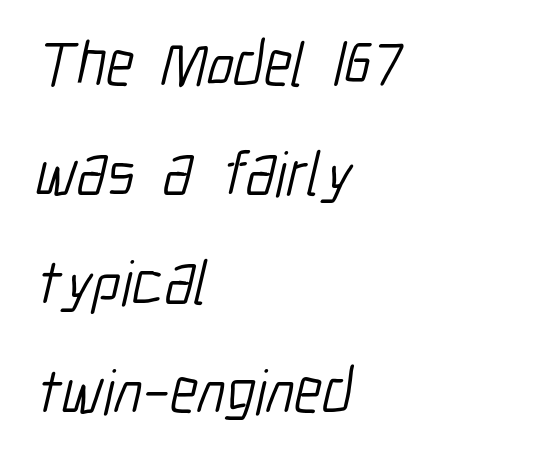
The image shows 63 px light, condensed sans-serif type; set left-aligned, line spacing 1.73x, normal letter spacing, not underlined; low stroke contrast and a medium x-height.
